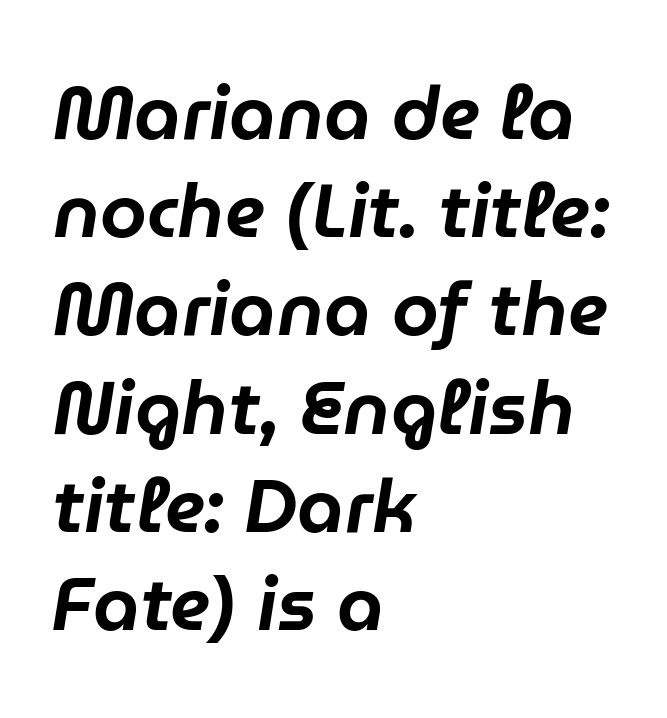
The string is rendered with underlining switched off. Looking at the ascenders, they clearly lean. Leftover space on each line is placed entirely after the last word. Compared with typical paragraphs, the rows here are spaced about the same. Character widths vary here, with narrow letters taking less room than wide ones.
